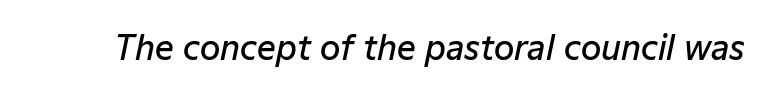
Q: Is the text bold? A: Semi-bold.
Q: Is the text italic (slanted)? A: Yes, it leans right by about 12 degrees.
Q: Is the text underlined? A: No.
Q: Is the spacing between letters normal or unusually wide? A: Normal.
Q: Width (condensed, normal, or wide)? A: Normal.
Q: Stroke contrast? A: Low.
Q: x-height? A: Medium.
Q: Monospaced? A: No.
